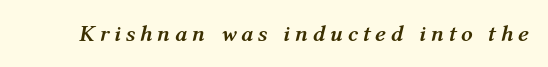
The image shows 23 px bold type, italic (leaning right); set unusually wide letter spacing (+0.2 em), not underlined.
